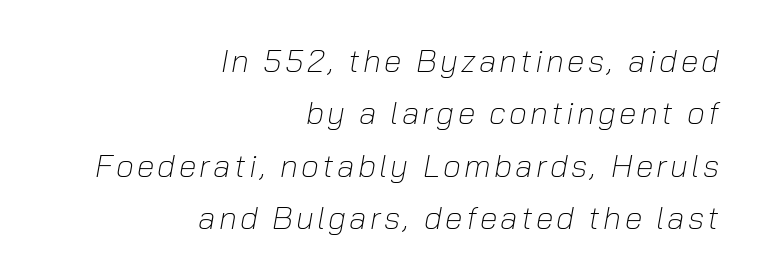
The passage shown is not underscored anywhere. No chunkiness to these letters — they're not bold. The typesetter chose a ragged-left arrangement here. A typesetter would call this proportional, since set widths differ per character. Emphasis-style slanted type is in use. The designer left line spacing at the default.
